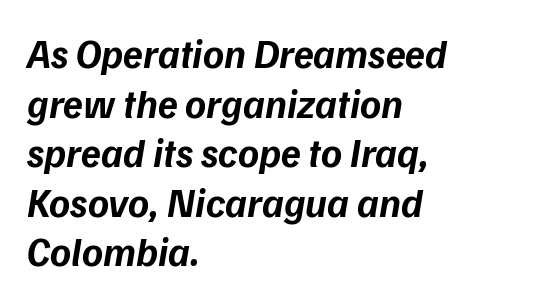
{"serif": "no", "bold": "yes", "weight": "bold", "width": "normal", "stroke_contrast": "low", "x_height": "medium", "monospaced": "no", "underline": "no", "align": "left", "line_spacing_ratio": 1.24, "letter_spacing": "normal", "letter_spacing_em": 0.0, "glyph_px": 40}
